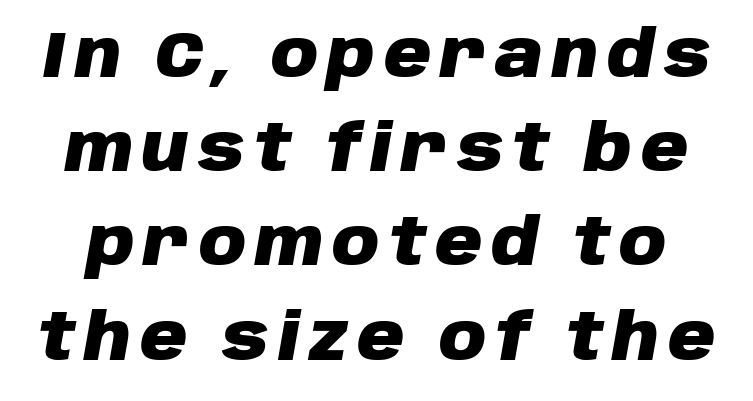
Q: Is the text bold? A: Yes.
Q: Is the text italic (slanted)? A: Yes, it leans right by about 10 degrees.
Q: Is the text underlined? A: No.
Q: Is the spacing between lines tight, normal or loose? A: Normal.
Q: Width (condensed, normal, or wide)? A: Normal.
Q: Stroke contrast? A: Low.
Q: x-height? A: Large.
Q: Monospaced? A: No.
